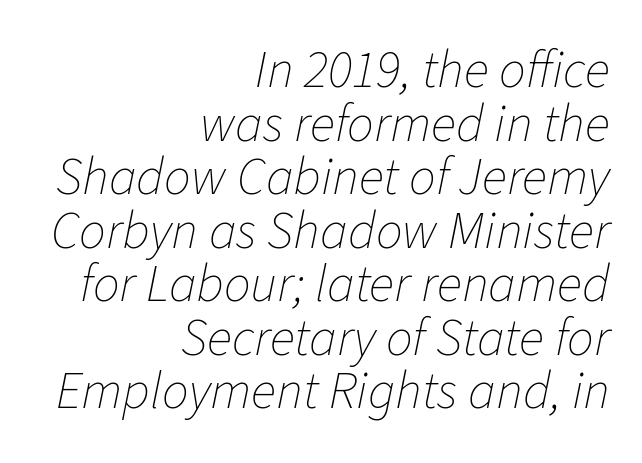
Q: Is the text bold? A: No.
Q: Is the text italic (slanted)? A: Yes, it leans right by about 11 degrees.
Q: Is the text underlined? A: No.
Q: How is the paragraph aligned? A: Right-aligned.
Q: Is the spacing between letters normal or unusually wide? A: Normal.
Q: Is the spacing between lines tight, normal or loose? A: Tight.
Q: Width (condensed, normal, or wide)? A: Normal.
Q: Stroke contrast? A: Low.
Q: x-height? A: Medium.
Q: Monospaced? A: No.
